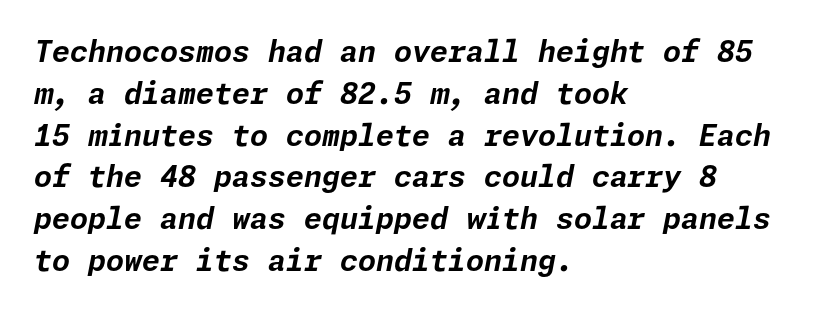
Q: Is the text bold? A: Yes.
Q: Is the text italic (slanted)? A: Yes, it leans right by about 11 degrees.
Q: Is the text underlined? A: No.
Q: How is the paragraph aligned? A: Left-aligned.
Q: Is the spacing between letters normal or unusually wide? A: Normal.
Q: Is the spacing between lines tight, normal or loose? A: Normal.
Q: Width (condensed, normal, or wide)? A: Normal.
Q: Stroke contrast? A: Low.
Q: x-height? A: Medium.
